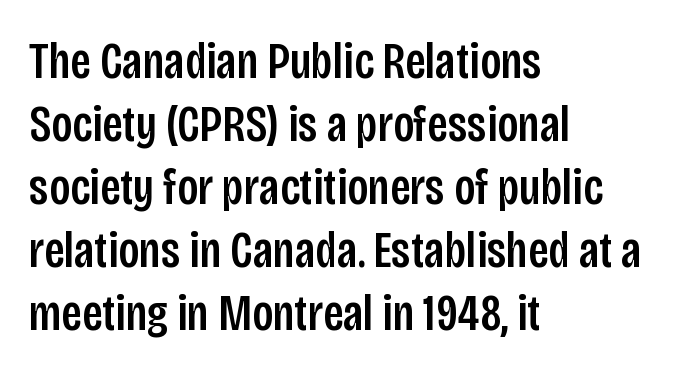
The image shows 52 px condensed sans-serif type, upright; set left-aligned, line spacing 1.21x, normal letter spacing, not underlined; low stroke contrast and a large x-height.
